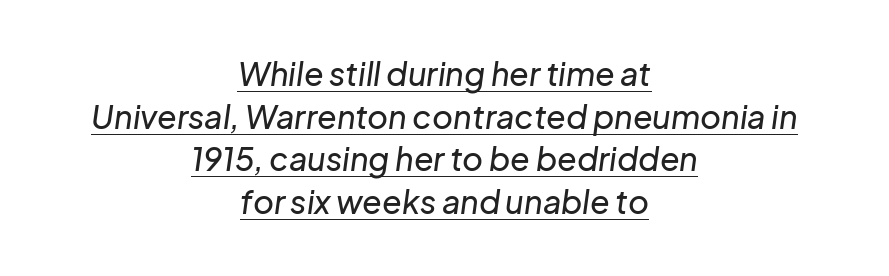
Successive baselines arrive at the customary interval. The lettering tilts uniformly, giving the passage an italic look. The letters sit at their default tracking, neither squeezed nor spread. The rendered words wear a rule along their underside.
